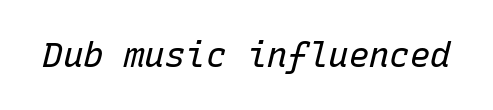
The font sits on the lighter half of the weight spectrum, regular included. Short note: letters normally spaced. You could count columns in this text — the font is strictly monospaced. Does the lettering tilt? It does — this is italic. Quick note: underline off.
